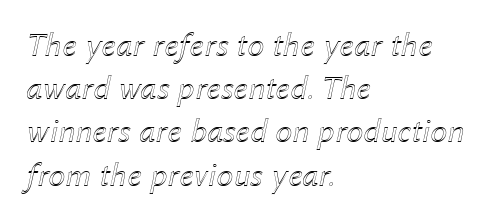
Is the type slanted? Yes — the strokes lean at a clear angle. What stands out about the letter spacing? Nothing — it is the standard amount. A typesetter would call this proportional, since set widths differ per character. Leading: standard. Alignment: flush left.
